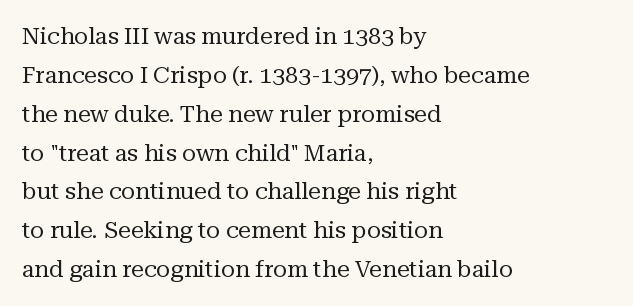
{"italic": "no", "bold": "no", "underline": "no", "align": "left", "line_spacing": "normal", "line_spacing_ratio": 1.69, "letter_spacing": "normal", "letter_spacing_em": 0.0, "glyph_px": 23}
